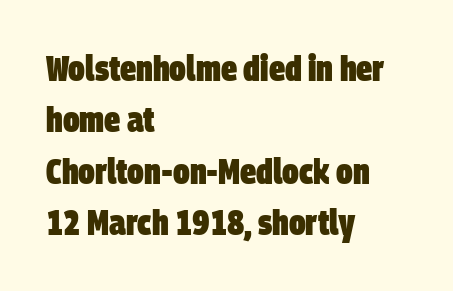
The face used here has the dense, thick strokes of a bold. Short note: letters normally spaced. Plain, unruled lines of type. What's the leading like? Ordinary, nothing unusual. Line starts are locked; line ends wander. Examine the stroke ends and you'll find no serifs.
